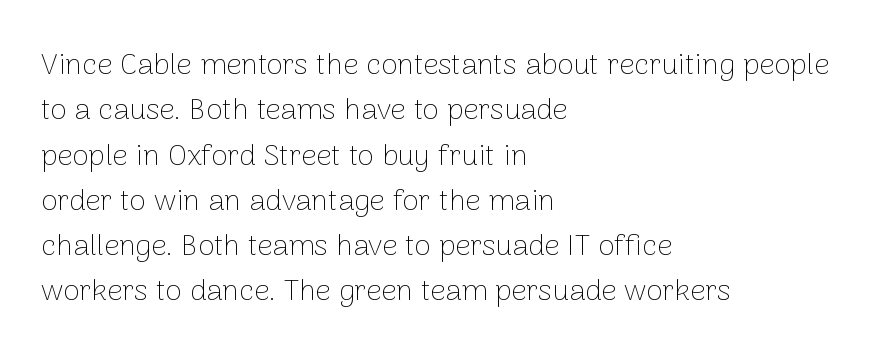
Q: Is the text bold? A: No.
Q: Is the text italic (slanted)? A: No, it is upright.
Q: Is the typeface a serif or a sans-serif typeface? A: Sans-serif.
Q: Is the text underlined? A: No.
Q: How is the paragraph aligned? A: Left-aligned.
Q: Is the spacing between letters normal or unusually wide? A: Normal.
Q: Is the spacing between lines tight, normal or loose? A: Normal.
Q: Width (condensed, normal, or wide)? A: Normal.
Q: Stroke contrast? A: Low.
Q: x-height? A: Medium.
Q: Monospaced? A: No.
